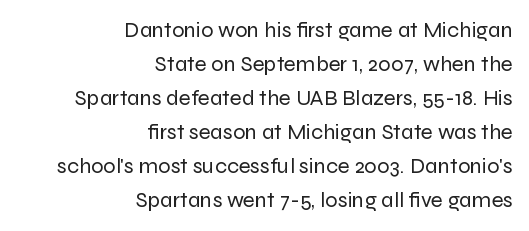
The image shows 22 px text type, upright; set right-aligned, normal line spacing (1.55x), normal letter spacing, not underlined.
